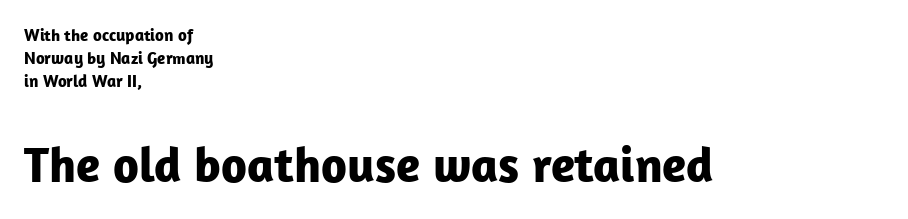
If you drew a ruler down the left edge, every line would touch it. Letter spacing: default. Posture: upright roman. Is this a sans? Yes — the strokes have no serifs. Looks like regular typesetting: each glyph gets only the width it needs. Descenders are the only things crossing below the line.
